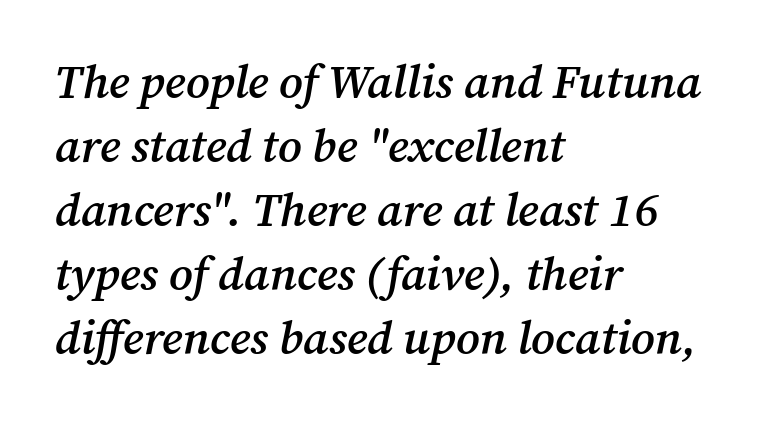
Q: Is the text bold? A: Semi-bold.
Q: Is the text italic (slanted)? A: Yes, it leans right by about 12 degrees.
Q: Is the typeface a serif or a sans-serif typeface? A: Serif.
Q: Is the text underlined? A: No.
Q: How is the paragraph aligned? A: Left-aligned.
Q: Is the spacing between letters normal or unusually wide? A: Normal.
Q: Is the spacing between lines tight, normal or loose? A: Normal.
Q: Width (condensed, normal, or wide)? A: Normal.
Q: Stroke contrast? A: Medium.
Q: x-height? A: Medium.
Q: Monospaced? A: No.
